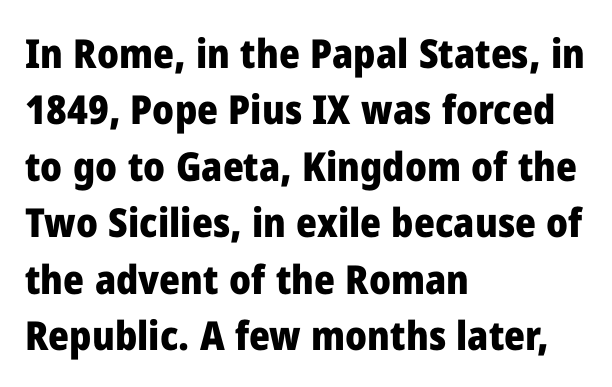
{"serif": "no", "italic": "no", "bold": "yes", "weight": "heavy", "width": "normal", "stroke_contrast": "low", "x_height": "medium", "monospaced": "no", "underline": "no", "align": "left", "line_spacing": "normal", "line_spacing_ratio": 1.41, "letter_spacing": "normal", "letter_spacing_em": 0.0, "glyph_px": 40}
